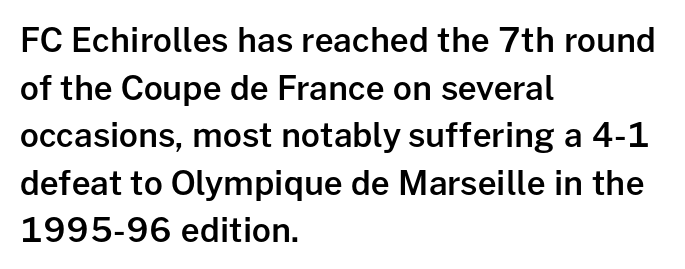
{"serif": "no", "italic": "no", "bold": "semi", "weight": "semibold", "width": "normal", "stroke_contrast": "low", "x_height": "medium", "monospaced": "no", "underline": "no", "align": "left", "line_spacing": "normal", "line_spacing_ratio": 1.44, "letter_spacing": "normal", "letter_spacing_em": 0.0, "glyph_px": 33}
